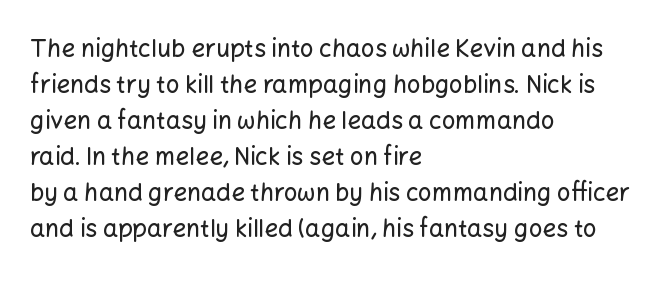
You can tell it's not italic because the verticals are truly vertical. Whoever set this chose a conventional vertical rhythm. The line texture is even and compact thanks to regular tracking. Each row of text sits above clean, open space.
